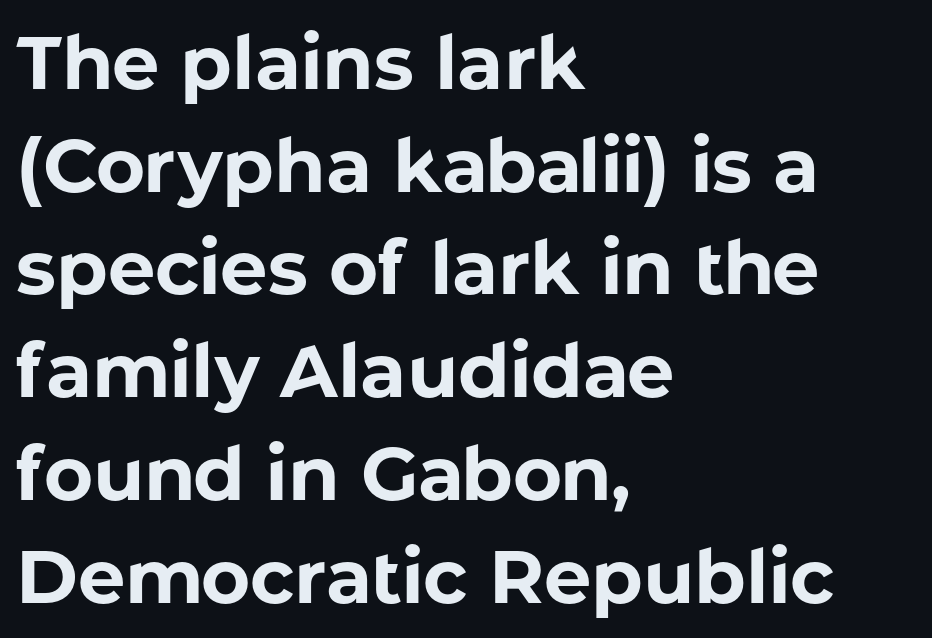
Q: Is the text bold? A: Yes.
Q: Is the text italic (slanted)? A: No, it is upright.
Q: Is the typeface a serif or a sans-serif typeface? A: Sans-serif.
Q: Is the text underlined? A: No.
Q: How is the paragraph aligned? A: Left-aligned.
Q: Is the spacing between letters normal or unusually wide? A: Normal.
Q: Is the spacing between lines tight, normal or loose? A: Normal.
Q: Width (condensed, normal, or wide)? A: Normal.
Q: Stroke contrast? A: Low.
Q: x-height? A: Medium.
Q: Monospaced? A: No.
